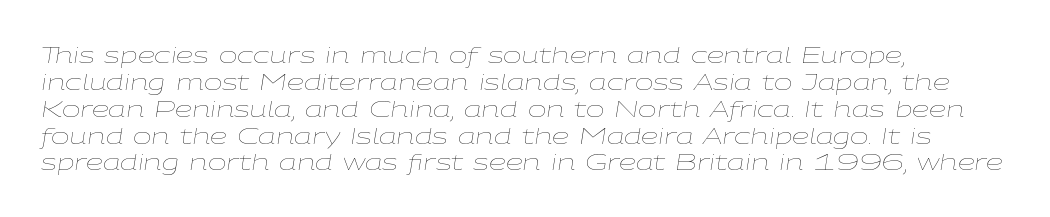
The type is set solid horizontally, with unmodified tracking. In terms of posture, this sample is oblique. A classic flush-left, rag-right setting is used for this passage. The string is rendered with underlining switched off. Is the type heavy? It reads as light-to-regular instead.
